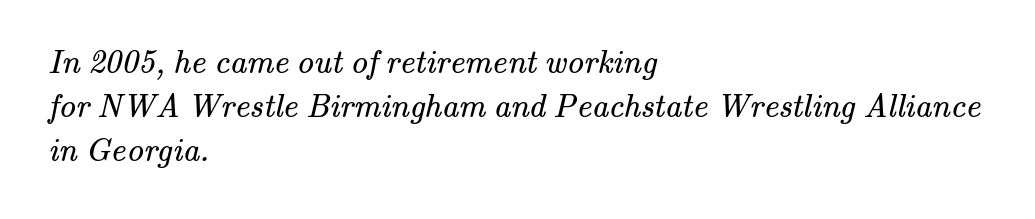
{"serif": "yes", "bold": "no", "weight": "regular", "width": "normal", "stroke_contrast": "medium", "x_height": "small", "monospaced": "no", "underline": "no", "align": "left", "line_spacing": "normal", "line_spacing_ratio": 1.34, "letter_spacing": "normal", "letter_spacing_em": 0.0, "glyph_px": 33}
